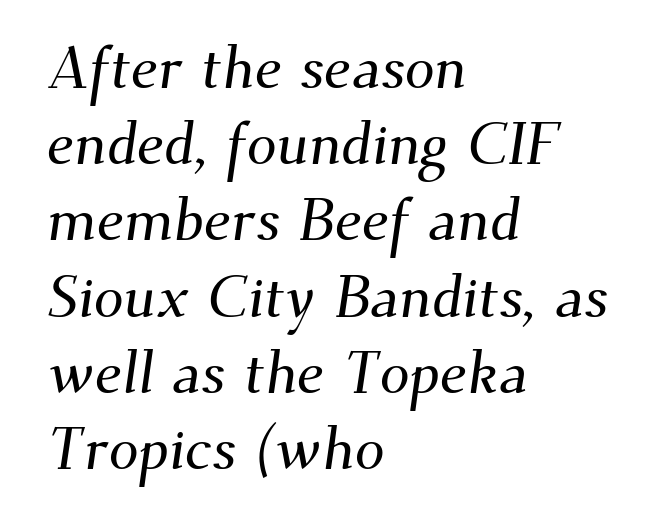
Q: Is the typeface a serif or a sans-serif typeface? A: Serif.
Q: Is the text underlined? A: No.
Q: How is the paragraph aligned? A: Left-aligned.
Q: Is the spacing between letters normal or unusually wide? A: Normal.
Q: Is the spacing between lines tight, normal or loose? A: Normal.
Q: Width (condensed, normal, or wide)? A: Normal.
Q: Stroke contrast? A: Medium.
Q: x-height? A: Small.
Q: Monospaced? A: No.
